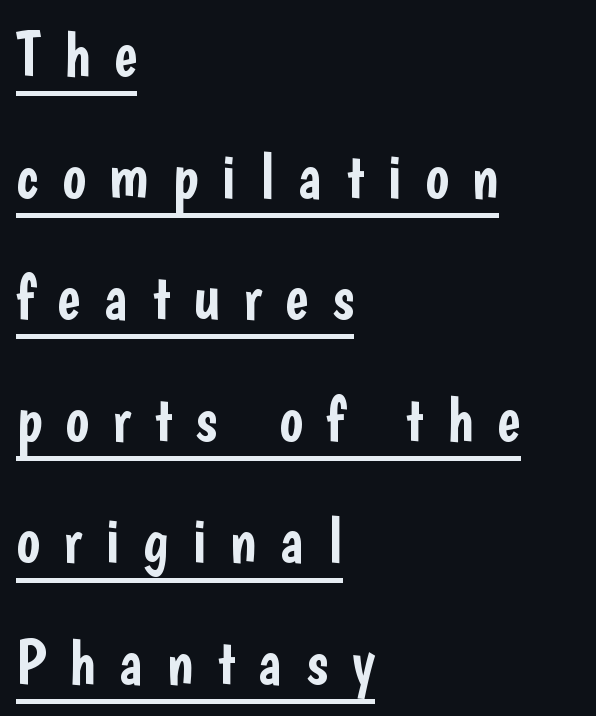
A typographer would call this underscored text. Is this a sans? Yes — the strokes have no serifs. Each line starts at the same left margin while the right side varies. What's the leading like? Stretched, with rows far apart. Ascenders rise straight up at ninety degrees. This sample has the flowing, uneven cadence of proportional lettering.
